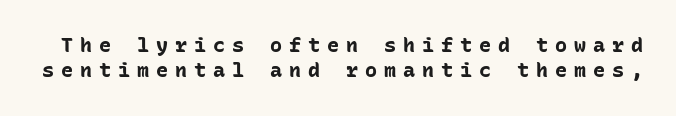
Q: Is the text bold? A: Yes.
Q: Is the text italic (slanted)? A: No, it is upright.
Q: Is the text underlined? A: No.
Q: Is the spacing between letters normal or unusually wide? A: Unusually wide.
Q: Is the spacing between lines tight, normal or loose? A: Normal.
